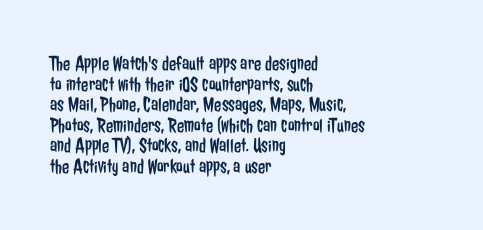
The image shows 21 px text type, upright; set left-aligned, tight line spacing (0.98x), normal letter spacing, not underlined.
